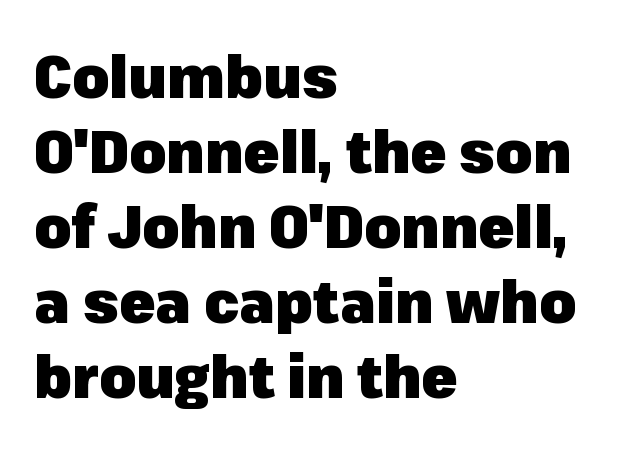
As a designer I'd log this as weight 700, bold. The face used here is rendered with its standard letterfit. These lines were composed using upright roman letters. Type without underlining. The typesetter chose a ragged-right arrangement here.
